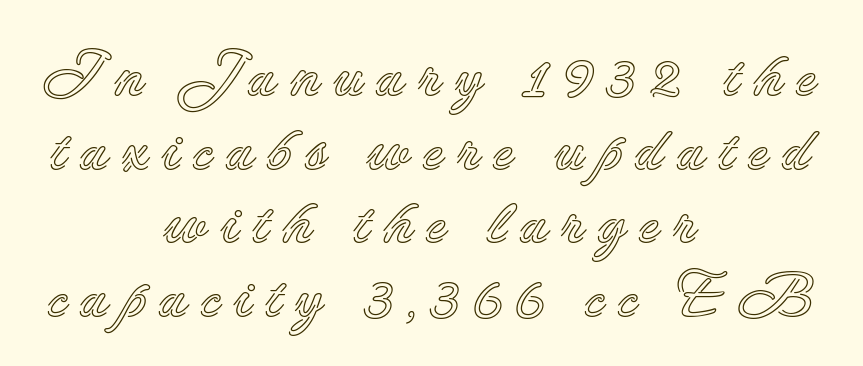
The image shows 63 px text type; set centered, line spacing 1.17x, unusually wide letter spacing (+0.2 em), not underlined; a small x-height.
